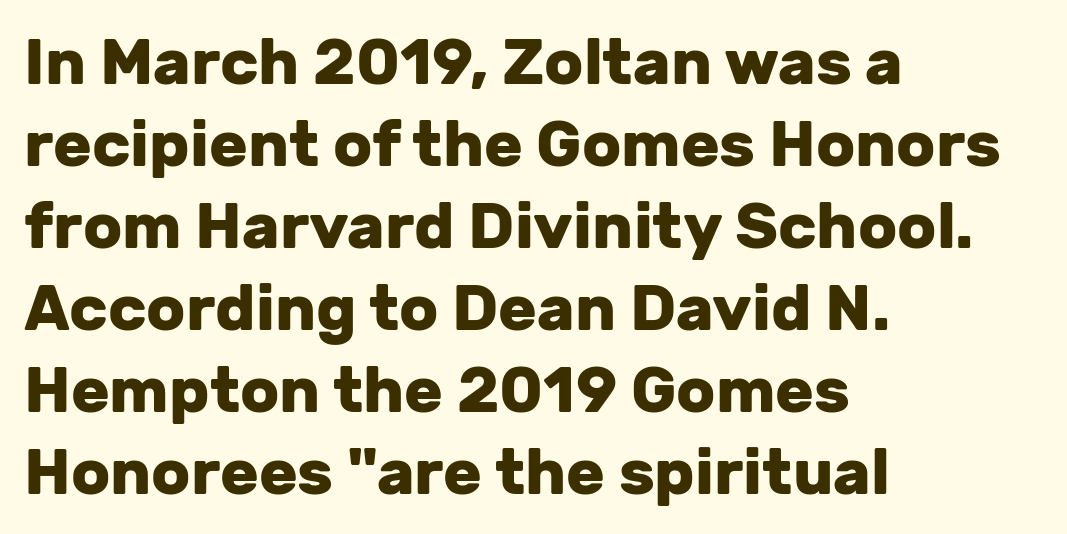
Words float on clear page, feet unadorned. Varying glyph widths throughout — classic text-font behaviour. The glyphs in this specimen are sans serif. Set as a true bold cut, around the 700 mark.
